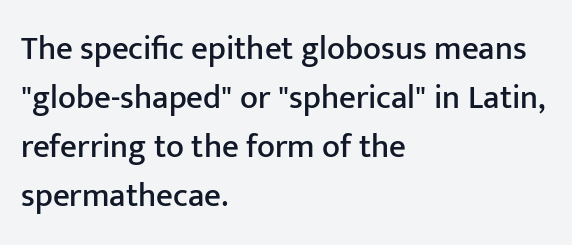
{"serif": "no", "italic": "no", "width": "normal", "stroke_contrast": "low", "x_height": "medium", "monospaced": "no", "underline": "no", "align": "left", "line_spacing": "normal", "line_spacing_ratio": 1.48, "letter_spacing": "normal", "letter_spacing_em": 0.0, "glyph_px": 33}
